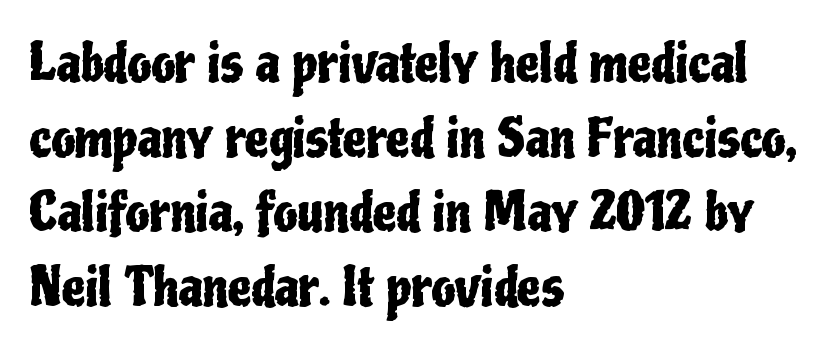
{"serif": "no", "italic": "no", "width": "condensed", "stroke_contrast": "low", "x_height": "medium", "monospaced": "no", "underline": "no", "align": "left", "line_spacing": "normal", "line_spacing_ratio": 1.41, "letter_spacing": "normal", "letter_spacing_em": 0.0, "glyph_px": 53}
